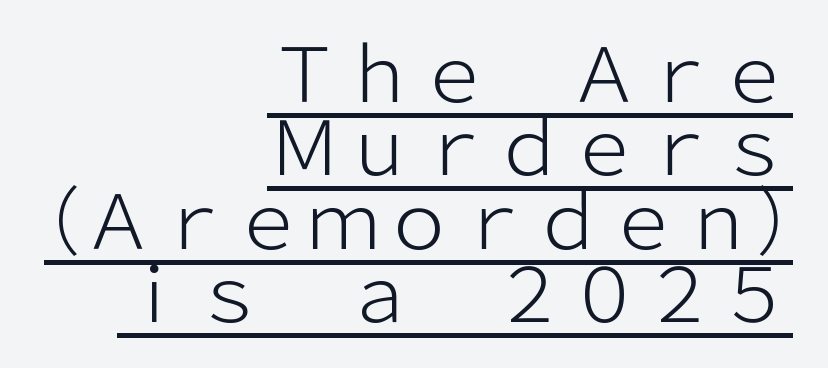
The horizontal fit of the characters is conventional and even. Closely set lines give the paragraph a compact silhouette. Caption: multi-line text, flush right, ragged left. The passage shown is not bold in any degree. Emphasis is given by a line drawn under the lettering. The passage shown is typed in a proportional face where columns would drift.
